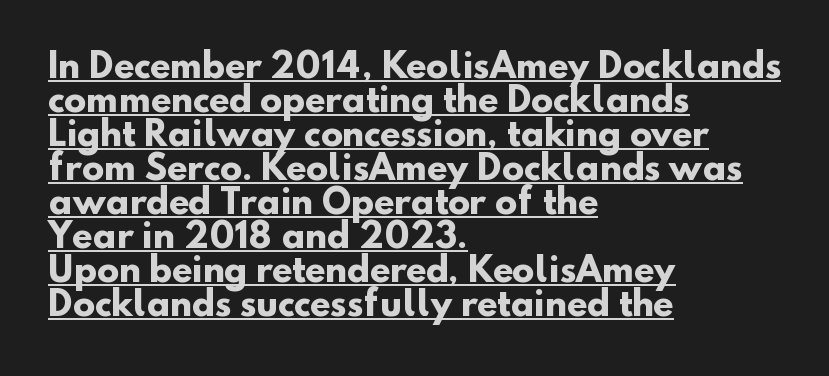
{"serif": "no", "bold": "yes", "weight": "heavy", "width": "normal", "stroke_contrast": "low", "x_height": "small", "monospaced": "no", "underline": "yes", "align": "left", "line_spacing": "tight", "line_spacing_ratio": 1.03, "letter_spacing": "normal", "letter_spacing_em": 0.0, "glyph_px": 33}
